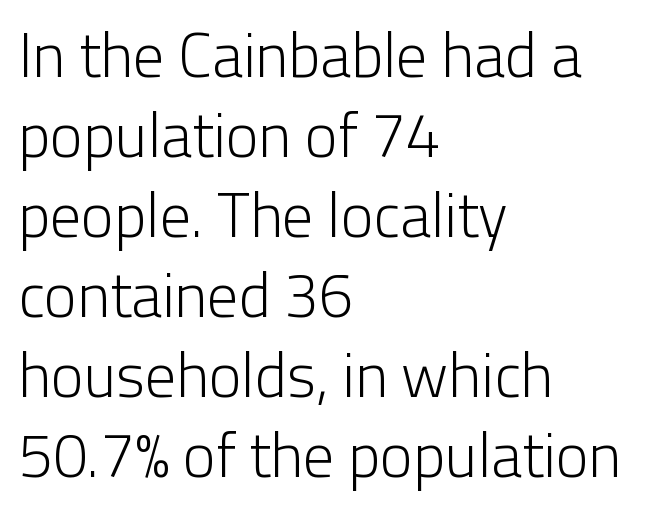
{"serif": "no", "italic": "no", "bold": "no", "weight": "light", "width": "normal", "stroke_contrast": "low", "x_height": "medium", "monospaced": "no", "underline": "no", "align": "left", "line_spacing": "normal", "line_spacing_ratio": 1.29, "letter_spacing": "normal", "letter_spacing_em": 0.0, "glyph_px": 62}
